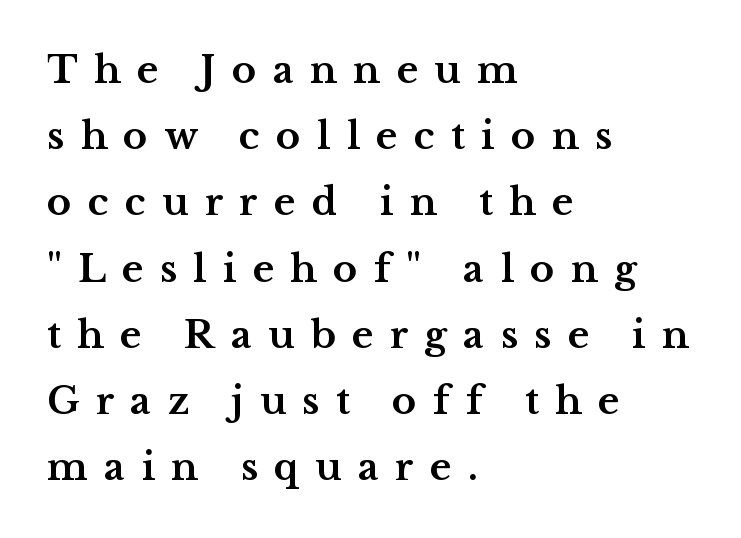
You could only call the tracking loose — the letters float apart. A classic flush-left, rag-right setting is used for this passage. This is the regular roman posture of the typeface. Any mark beneath the type? The region is blank. What weight is shown? A full bold with thick strokes. Font category for this specimen: serif.
